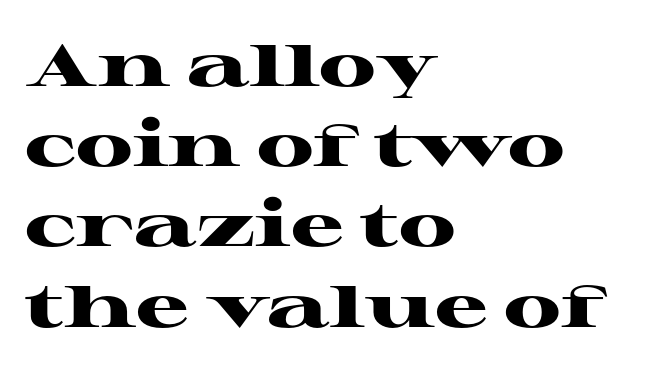
The image shows 59 px heavy, wide serif type, upright; set left-aligned, normal line spacing (1.36x), normal letter spacing, not underlined; high stroke contrast and a medium x-height.
